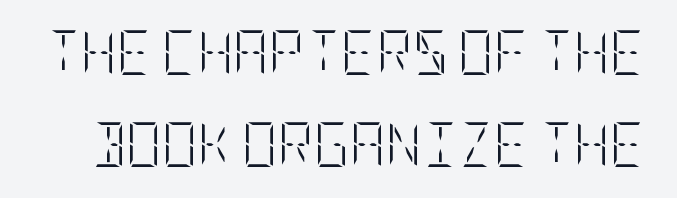
Q: Is the text bold? A: No.
Q: Is the text italic (slanted)? A: No, it is upright.
Q: Is the text underlined? A: No.
Q: Is the spacing between letters normal or unusually wide? A: Normal.
Q: Is the spacing between lines tight, normal or loose? A: Loose.
Q: Width (condensed, normal, or wide)? A: Condensed.
Q: Stroke contrast? A: Low.
Q: x-height? A: Large.
